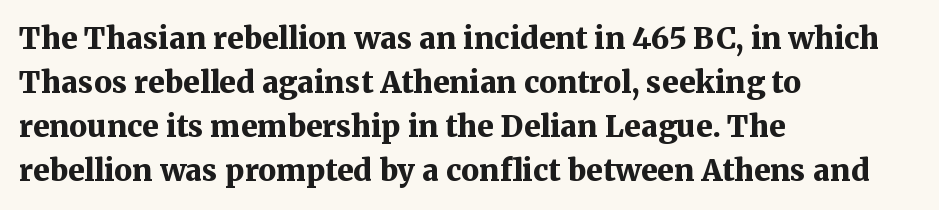
Letter spacing: default. Just letters on the line, the space beneath them empty. If you drew a line through each stem, it would be perfectly vertical. These words are printed bold, with thick strokes throughout.
